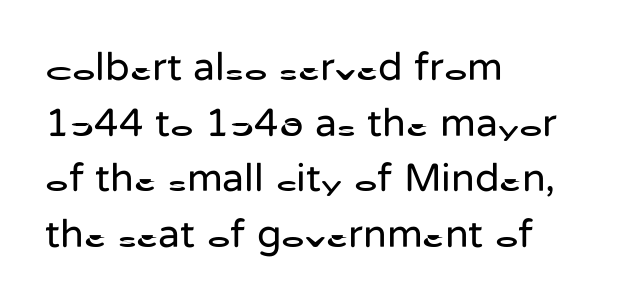
Q: Is the text bold? A: No.
Q: Is the text italic (slanted)? A: No, it is upright.
Q: Is the typeface a serif or a sans-serif typeface? A: Sans-serif.
Q: Is the text underlined? A: No.
Q: How is the paragraph aligned? A: Left-aligned.
Q: Is the spacing between letters normal or unusually wide? A: Normal.
Q: Is the spacing between lines tight, normal or loose? A: Normal.
Q: Width (condensed, normal, or wide)? A: Normal.
Q: Stroke contrast? A: Low.
Q: x-height? A: Medium.
Q: Monospaced? A: No.
